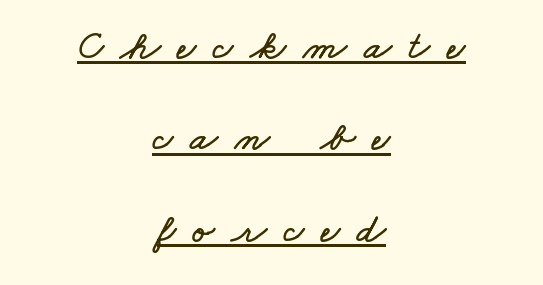
{"width": "wide", "stroke_contrast": "low", "x_height": "small", "monospaced": "no", "underline": "yes", "align": "center", "line_spacing": "loose", "line_spacing_ratio": 2.23, "letter_spacing": "wide", "letter_spacing_em": 0.41, "glyph_px": 41}
